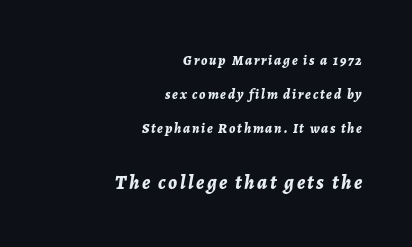
{"italic": "yes", "lean": "right", "slant_degrees": 7, "bold": "yes", "underline": "no", "align": "right", "line_spacing": "loose", "line_spacing_ratio": 2.44, "larger_block": "second", "size_ratio": 1.43, "glyph_px": 20}
